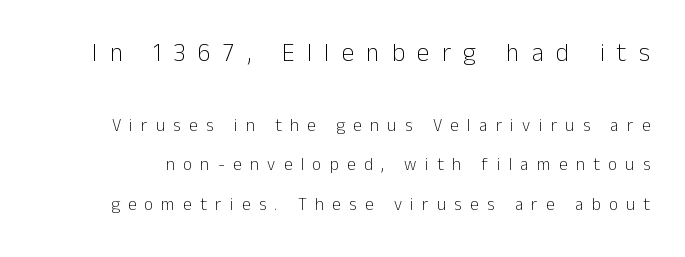
The image shows 25 px text type, upright; set loose line spacing (2.32x), unusually wide letter spacing (+0.5 em), not underlined; the first (top) block is 1.47x larger.
